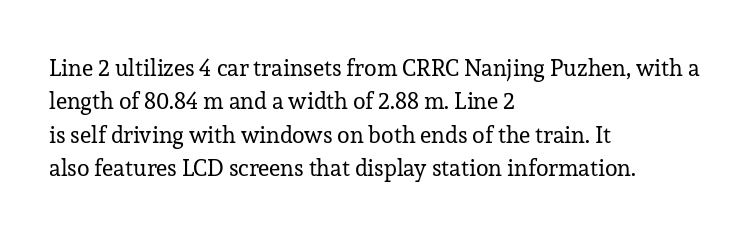
The image shows 23 px text type, upright; set left-aligned, normal line spacing (1.45x), normal letter spacing, not underlined.
